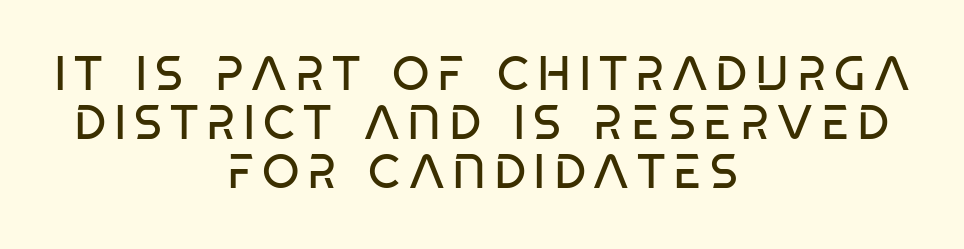
The image shows 48 px regular-weight, condensed sans-serif type; set centered, tight line spacing (1.02x), not underlined; low stroke contrast and a large x-height.
